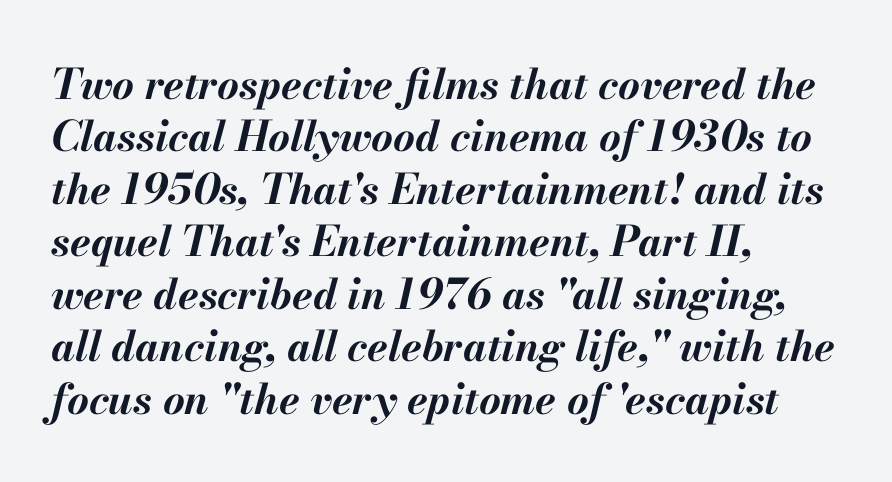
Designer's note — italics engaged. Check under the words: just untouched page. Nothing unusual about the tracking: characters are spaced as the font intends. Character widths vary here, with narrow letters taking less room than wide ones. Heft: maximum for text — a bold. A student would call this left alignment; a typographer would say flush left, rag right.
